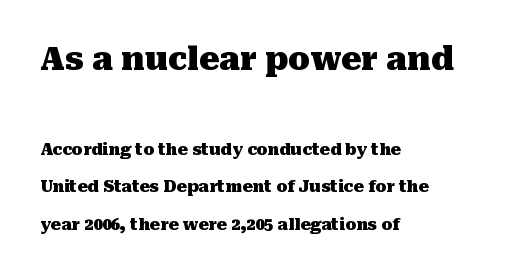
{"serif": "yes", "italic": "no", "bold": "yes", "weight": "heavy", "width": "normal", "stroke_contrast": "medium", "x_height": "medium", "monospaced": "no", "underline": "no", "align": "left", "line_spacing": "loose", "line_spacing_ratio": 2.33, "letter_spacing": "normal", "letter_spacing_em": 0.0, "larger_block": "first", "size_ratio": 2.0, "glyph_px": 32}
